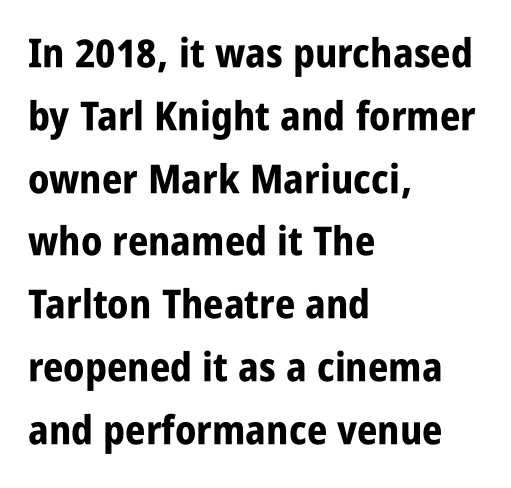
One-word summary of the alignment: left. Stroke thickness is high; the sample reads as a true bold. The space directly below the letters is spotless. A normal amount of white space separates one row of letters from the next. The font family rendered here belongs to the sans-serif group.
